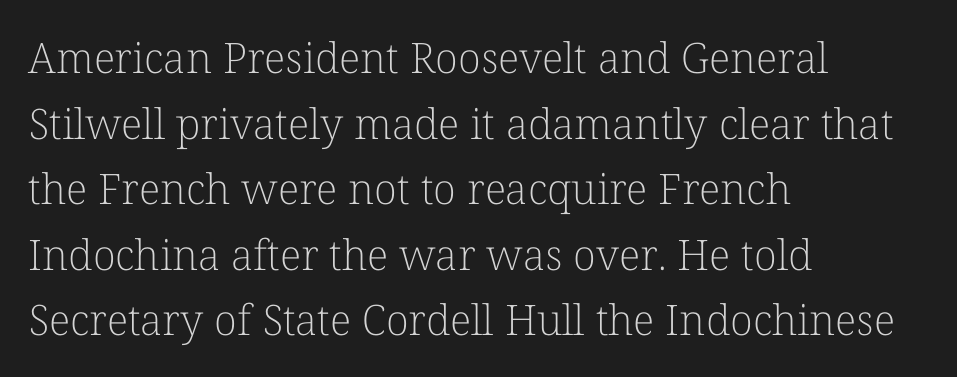
{"serif": "yes", "italic": "no", "bold": "no", "weight": "light", "width": "normal", "stroke_contrast": "low", "x_height": "medium", "monospaced": "no", "underline": "no", "align": "left", "line_spacing": "normal", "line_spacing_ratio": 1.56, "letter_spacing": "normal", "letter_spacing_em": 0.0, "glyph_px": 42}
